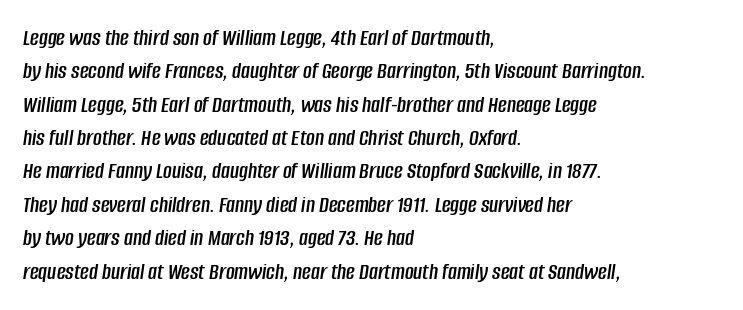
{"italic": "yes", "lean": "right", "slant_degrees": 8, "underline": "no", "align": "left", "line_spacing": "normal", "line_spacing_ratio": 1.39, "letter_spacing": "normal", "letter_spacing_em": 0.0, "glyph_px": 24}
